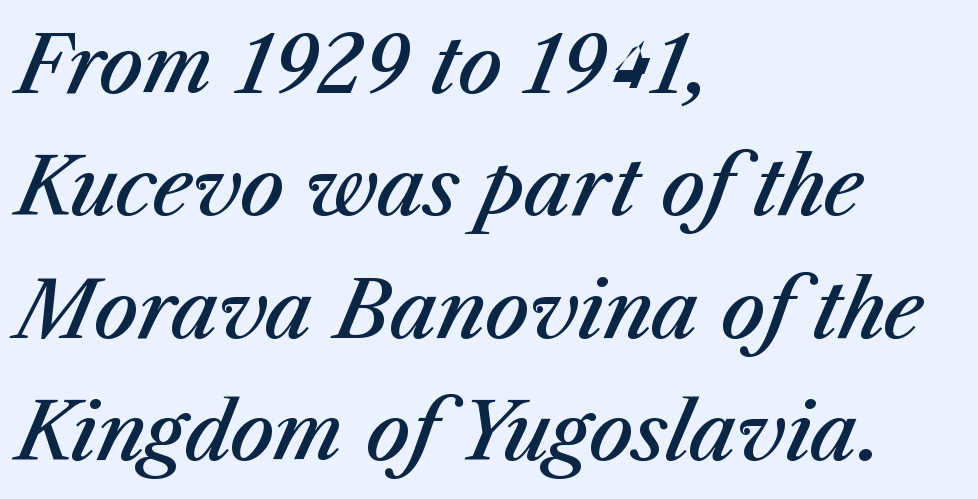
Q: Is the text bold? A: Semi-bold.
Q: Is the text italic (slanted)? A: Yes, it leans right by about 23 degrees.
Q: Is the text underlined? A: No.
Q: How is the paragraph aligned? A: Left-aligned.
Q: Is the spacing between letters normal or unusually wide? A: Normal.
Q: Is the spacing between lines tight, normal or loose? A: Normal.
Q: Width (condensed, normal, or wide)? A: Normal.
Q: Stroke contrast? A: Medium.
Q: x-height? A: Medium.
Q: Monospaced? A: No.
